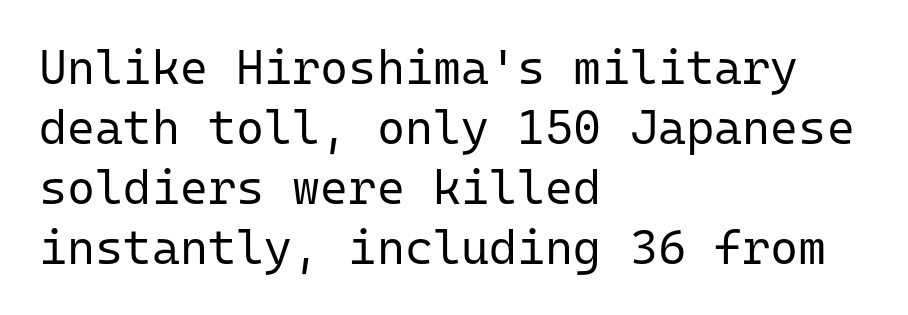
The image shows 48 px regular-weight sans-serif type, upright, monospaced; set left-aligned, normal line spacing (1.25x), normal letter spacing, not underlined; low stroke contrast and a medium x-height.
